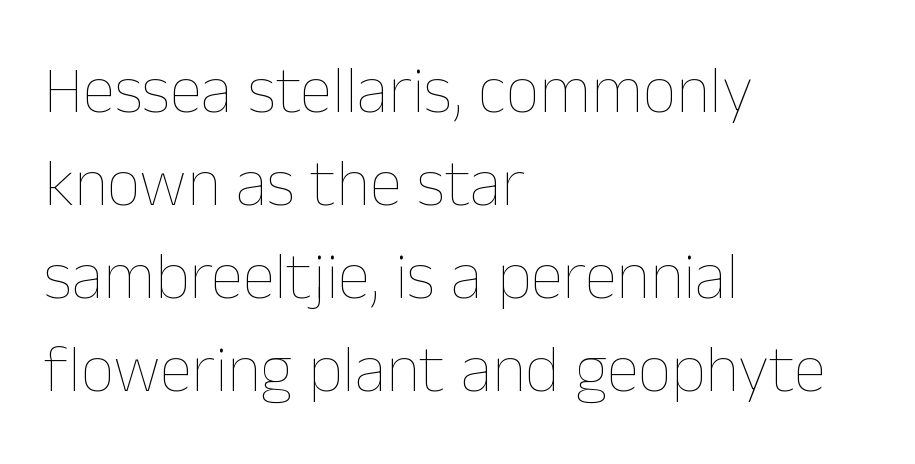
Proportional: the letters do not fall into vertical columns. The strokes carry an ordinary text weight at most. These lines stack with their left ends in a neat column. Inter-character spacing is left at the font's built-in metrics. It's the straight-up-and-down kind of type.
